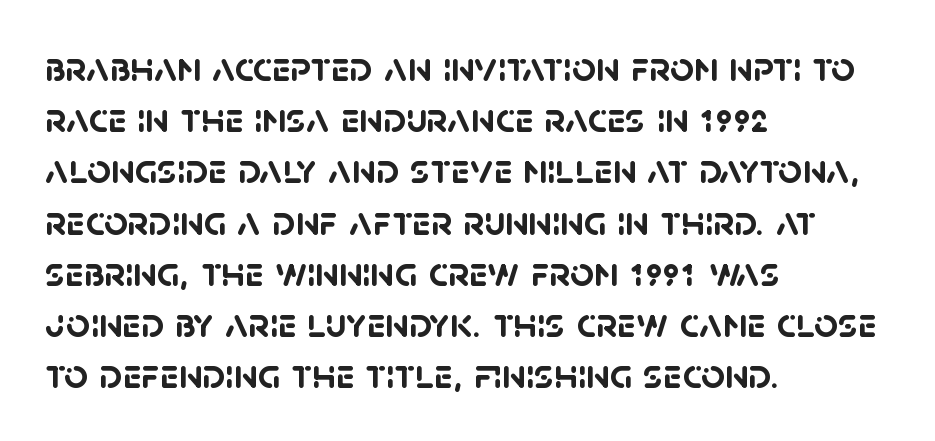
The image shows 42 px semibold sans-serif type; set left-aligned, line spacing 1.22x, normal letter spacing, not underlined; low stroke contrast and a large x-height.
